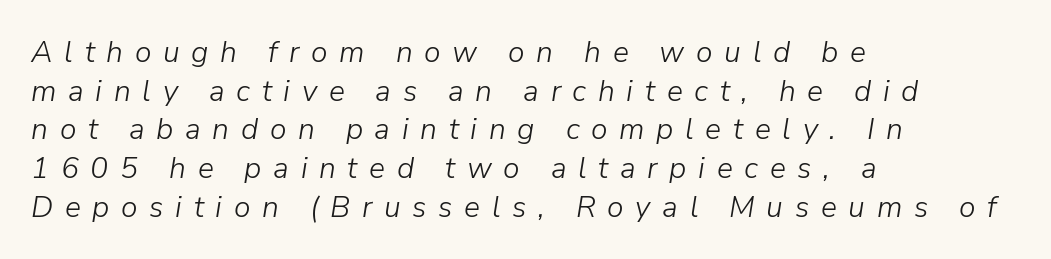
A bare baseline throughout the passage. The strokes are not fattened; the text isn't bold. Each letter keeps its own natural width here, so spacing adapts to shape. Looking at the ascenders, they clearly lean. Glyph-to-glyph distance is far greater than everyday printed text.
